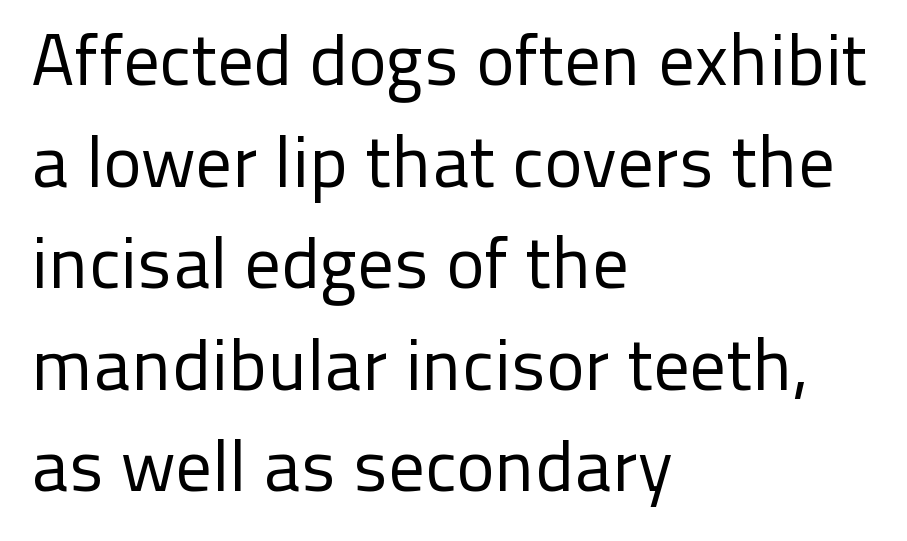
Q: Is the text bold? A: No.
Q: Is the text italic (slanted)? A: No, it is upright.
Q: Is the typeface a serif or a sans-serif typeface? A: Sans-serif.
Q: Is the text underlined? A: No.
Q: How is the paragraph aligned? A: Left-aligned.
Q: Is the spacing between letters normal or unusually wide? A: Normal.
Q: Is the spacing between lines tight, normal or loose? A: Normal.
Q: Width (condensed, normal, or wide)? A: Normal.
Q: Stroke contrast? A: Low.
Q: x-height? A: Medium.
Q: Monospaced? A: No.
